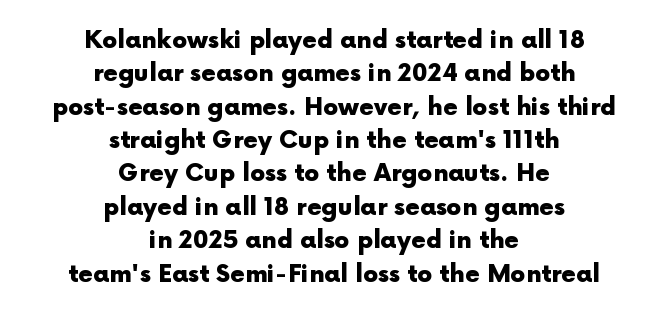
{"italic": "no", "bold": "yes", "underline": "no", "align": "center", "line_spacing": "normal", "line_spacing_ratio": 1.39, "letter_spacing": "normal", "letter_spacing_em": 0.0, "glyph_px": 24}
